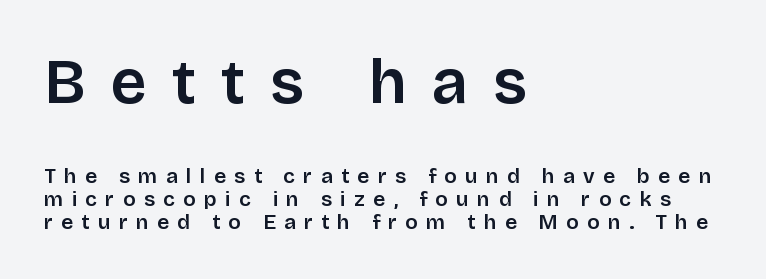
Q: Is the text bold? A: Semi-bold.
Q: Is the text italic (slanted)? A: No, it is upright.
Q: Is the typeface a serif or a sans-serif typeface? A: Sans-serif.
Q: Is the text underlined? A: No.
Q: How is the paragraph aligned? A: Left-aligned.
Q: Is the spacing between letters normal or unusually wide? A: Unusually wide.
Q: Is the spacing between lines tight, normal or loose? A: Tight.
Q: Which block of text is set in a larger size, the first (top) or the second (bottom)? A: The first (top) one.
Q: Width (condensed, normal, or wide)? A: Normal.
Q: Stroke contrast? A: Low.
Q: x-height? A: Large.
Q: Monospaced? A: No.
